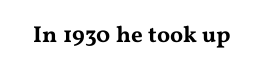
The image shows 23 px text type, upright; set normal letter spacing, not underlined.
